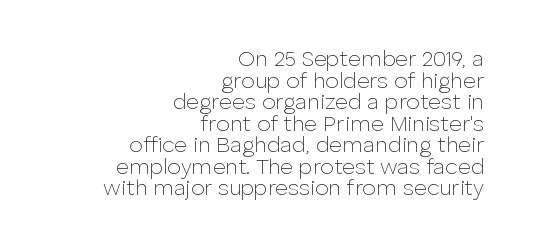
{"italic": "no", "bold": "no", "underline": "no", "align": "right", "line_spacing": "tight", "line_spacing_ratio": 0.98, "letter_spacing": "normal", "letter_spacing_em": 0.0, "glyph_px": 22}
